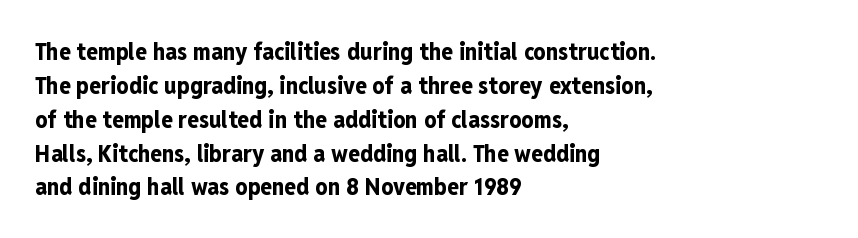
The image shows 24 px bold type, upright; set left-aligned, normal line spacing (1.41x), normal letter spacing, not underlined.
